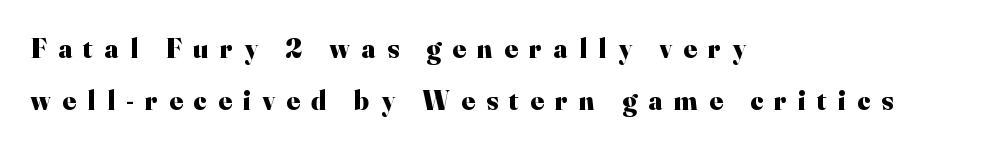
Q: Is the text bold? A: Yes.
Q: Is the text italic (slanted)? A: No, it is upright.
Q: Is the typeface a serif or a sans-serif typeface? A: Serif.
Q: Is the text underlined? A: No.
Q: How is the paragraph aligned? A: Left-aligned.
Q: Is the spacing between letters normal or unusually wide? A: Unusually wide.
Q: Width (condensed, normal, or wide)? A: Normal.
Q: Stroke contrast? A: High.
Q: x-height? A: Small.
Q: Monospaced? A: No.
